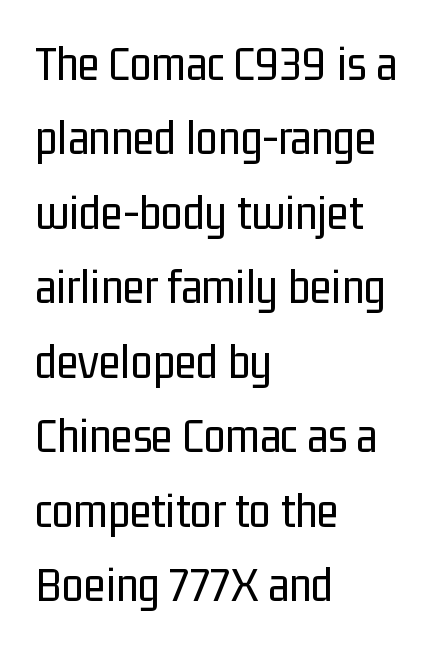
No letter is thick-stroked: the sample isn't bold. Look at the bottom of the vertical strokes: they stop flat, with no serifs. Regarding leading, the lines here are spaced in the standard way. A typesetter would call this proportional, since set widths differ per character. Just letters on the line, the space beneath them empty.
